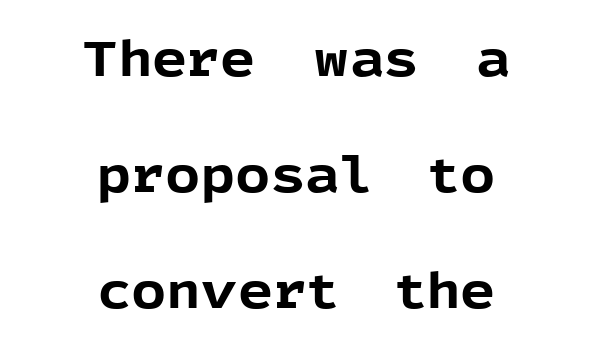
The image shows 49 px bold sans-serif type, upright; set centered, loose line spacing (2.37x), normal letter spacing, not underlined; a medium x-height.
